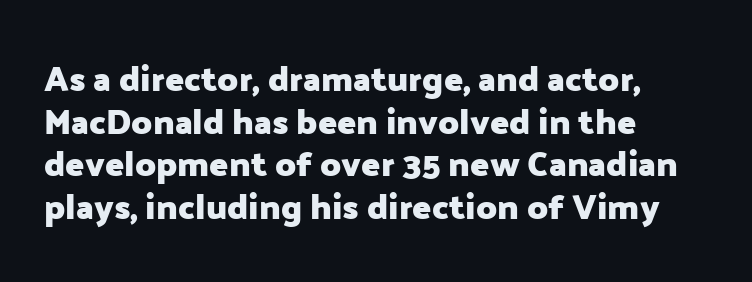
Think of a printed novel: that variable character pitch is what you see here. Descenders are the only things crossing below the line. Teacher's note: observe the even left margin — that is flush-left alignment. A typesetter would call this zero additional tracking. The glyphs have the mass of a bold cut. No feet cap the strokes, marking this as sans-serif type.
